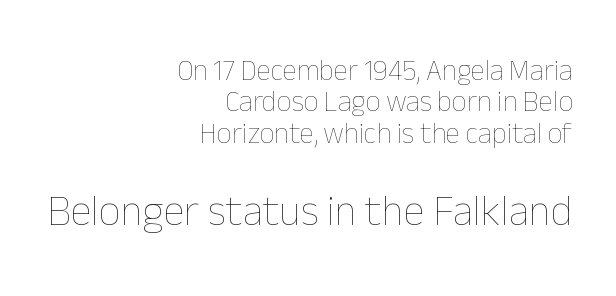
The image shows 43 px thin type, upright; set right-aligned, tight line spacing (1.08x), normal letter spacing, not underlined; the second (bottom) block is 1.48x larger; low stroke contrast and a medium x-height.
